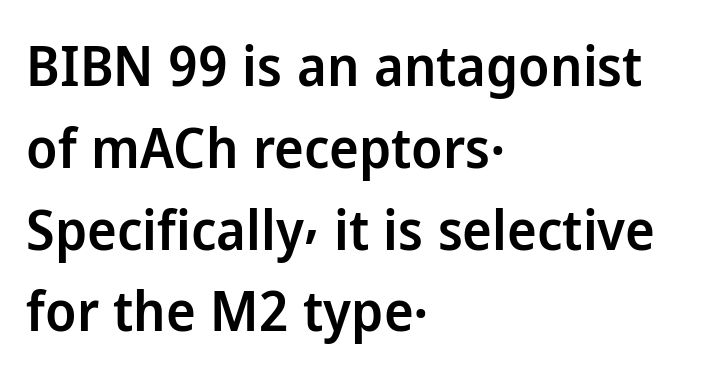
The image shows 56 px semibold sans-serif type, upright; set left-aligned, normal line spacing (1.46x), normal letter spacing, not underlined; low stroke contrast and a medium x-height.
